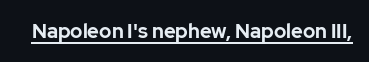
Q: Is the text bold? A: Yes.
Q: Is the text italic (slanted)? A: No, it is upright.
Q: Is the text underlined? A: Yes.
Q: Is the spacing between letters normal or unusually wide? A: Normal.
